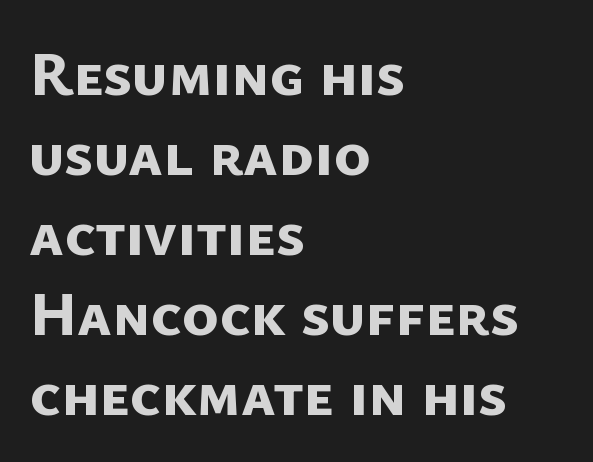
{"serif": "no", "bold": "yes", "weight": "bold", "width": "normal", "stroke_contrast": "low", "x_height": "medium", "monospaced": "no", "underline": "no", "align": "left", "line_spacing": "normal", "line_spacing_ratio": 1.29, "letter_spacing": "normal", "letter_spacing_em": 0.0, "glyph_px": 62}
